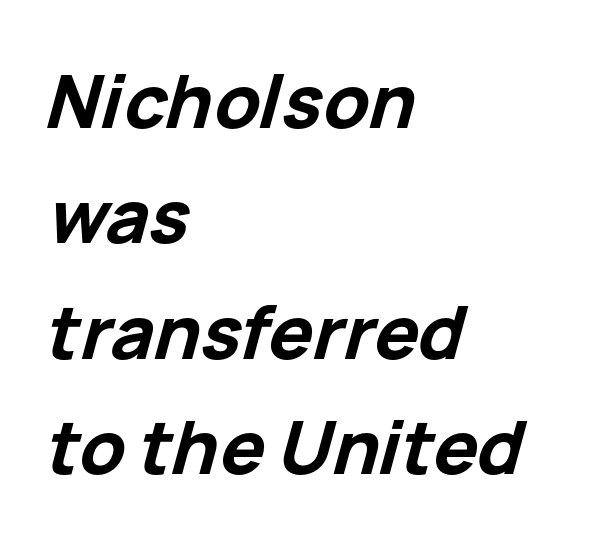
{"italic": "yes", "lean": "right", "slant_degrees": 15, "bold": "yes", "weight": "bold", "width": "normal", "stroke_contrast": "low", "x_height": "medium", "monospaced": "no", "underline": "no", "align": "left", "line_spacing": "normal", "line_spacing_ratio": 1.56, "letter_spacing": "normal", "letter_spacing_em": 0.0, "glyph_px": 74}
